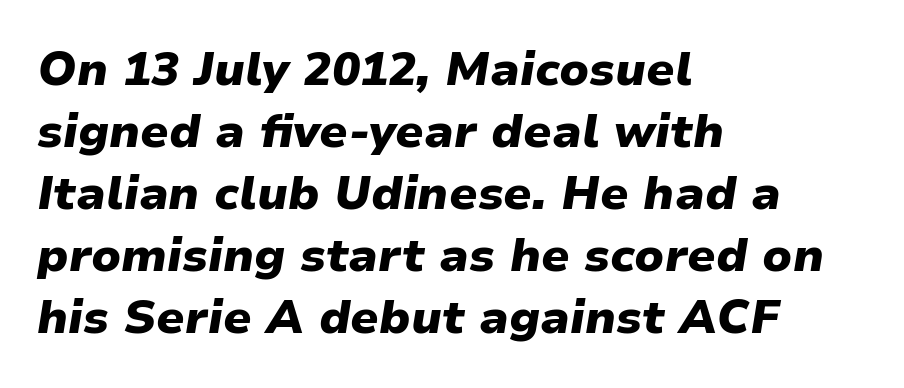
Summary of weight: heavy, a full bold. Each line starts at the same left margin while the right side varies. No extra tracking has been applied to these lines. Underlining? Definitely not there.
